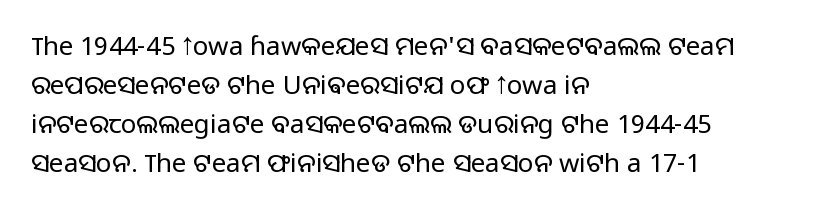
{"italic": "no", "bold": "no", "underline": "no", "align": "left", "line_spacing": "normal", "line_spacing_ratio": 1.5, "letter_spacing": "normal", "letter_spacing_em": 0.0, "glyph_px": 26}
